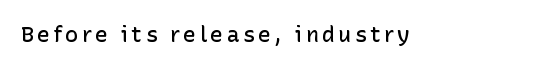
Q: Is the text bold? A: Semi-bold.
Q: Is the text italic (slanted)? A: No, it is upright.
Q: Is the text underlined? A: No.
